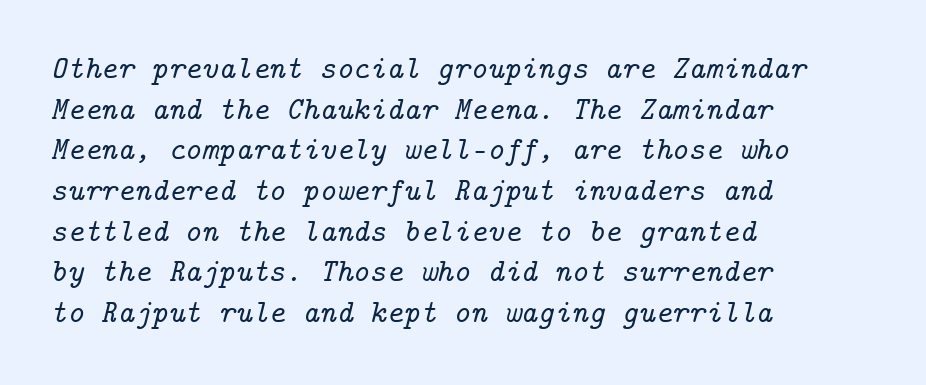
Type style note: has serifs. Has an underline been added? It has not. The paragraph shown leans on its left margin. The type is set solid horizontally, with unmodified tracking. The designer left line spacing at the default.
